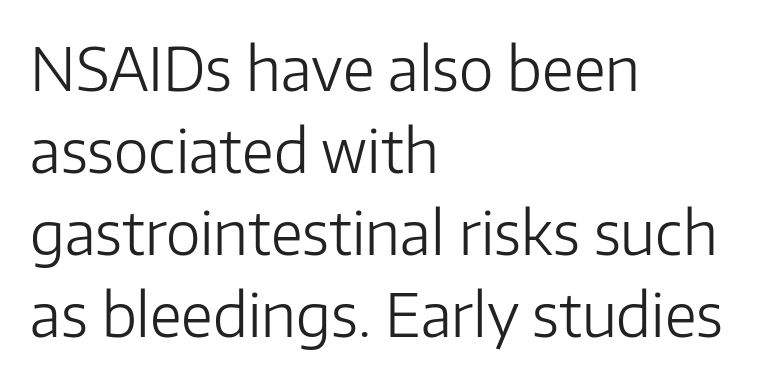
Q: Is the text bold? A: No.
Q: Is the text italic (slanted)? A: No, it is upright.
Q: Is the typeface a serif or a sans-serif typeface? A: Sans-serif.
Q: Is the text underlined? A: No.
Q: How is the paragraph aligned? A: Left-aligned.
Q: Is the spacing between letters normal or unusually wide? A: Normal.
Q: Is the spacing between lines tight, normal or loose? A: Normal.
Q: Width (condensed, normal, or wide)? A: Normal.
Q: Stroke contrast? A: Low.
Q: x-height? A: Medium.
Q: Monospaced? A: No.
